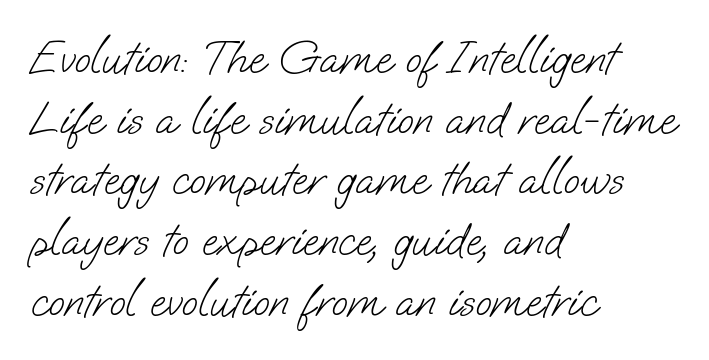
Weight: not bold — regular or lighter. The type family on display is of the sans-serif kind. Each row of text sits above clean, open space. If you drew a ruler down the left edge, every line would touch it. Here the designer chose a conventional face with non-uniform glyph widths. What stands out about the letter spacing? Nothing — it is the standard amount.
